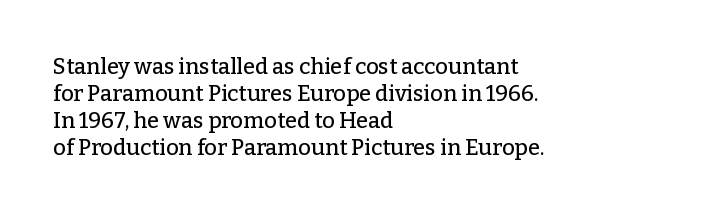
The horizontal fit of the characters is conventional and even. The typesetter chose a ragged-right arrangement here. Upright lettering throughout. The specimen omits any rule beneath the text block's lines.
